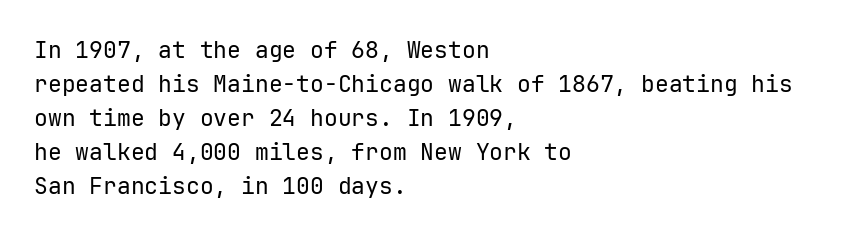
The type sits square on the baseline with zero lean. Stem width sits at or under what a default text font uses. Horizontally, the lines are justified to the leading edge only. This sample keeps an unexceptional amount of space between lines. The space beneath each line is pristine and unruled. There is no visible air inserted between adjacent glyphs.
